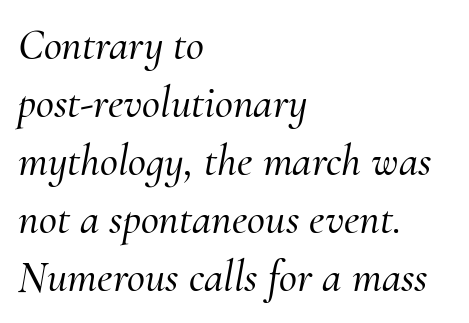
{"serif": "yes", "italic": "yes", "lean": "right", "slant_degrees": 10, "width": "normal", "stroke_contrast": "medium", "x_height": "small", "monospaced": "no", "underline": "no", "align": "left", "line_spacing": "normal", "line_spacing_ratio": 1.32, "letter_spacing": "normal", "letter_spacing_em": 0.0, "glyph_px": 44}
